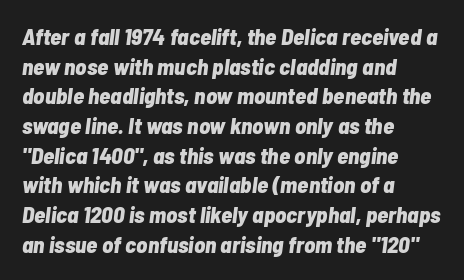
Q: Is the text bold? A: Yes.
Q: Is the text italic (slanted)? A: Yes, it leans right by about 7 degrees.
Q: Is the text underlined? A: No.
Q: How is the paragraph aligned? A: Left-aligned.
Q: Is the spacing between letters normal or unusually wide? A: Normal.
Q: Is the spacing between lines tight, normal or loose? A: Normal.
